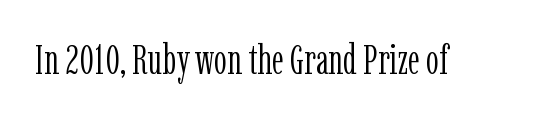
The image shows 41 px light, condensed serif type, upright; set normal letter spacing, not underlined; low stroke contrast and a medium x-height.
